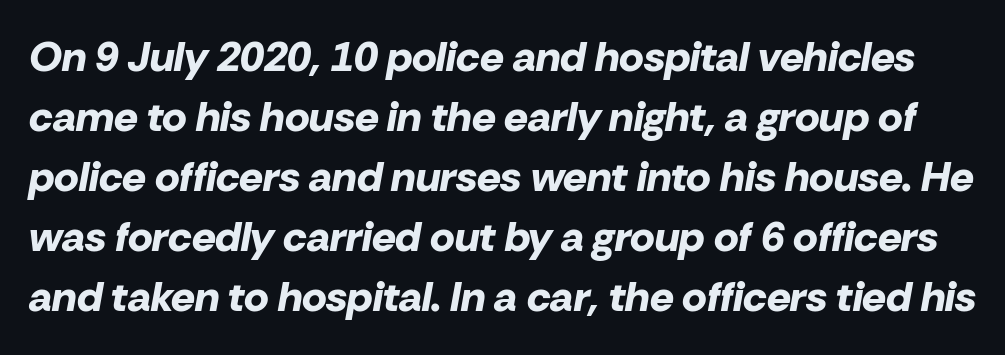
The image shows 42 px bold type, italic (leaning right); set normal line spacing (1.43x), normal letter spacing, not underlined; low stroke contrast and a medium x-height.
